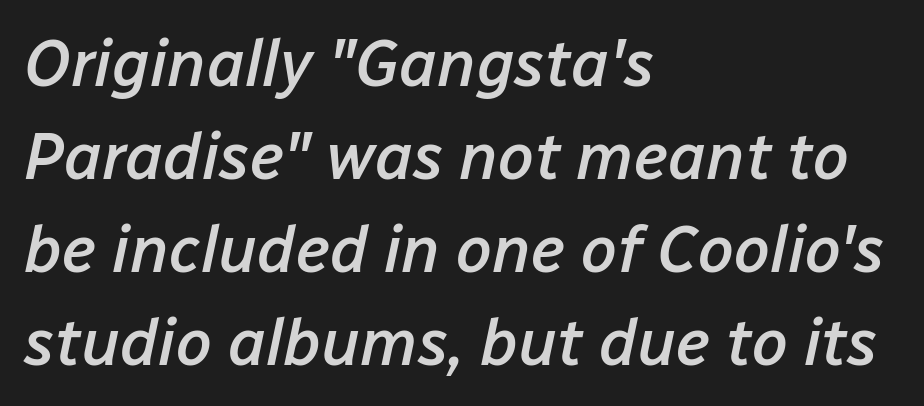
{"italic": "yes", "lean": "right", "slant_degrees": 12, "bold": "semi", "weight": "semibold", "width": "normal", "stroke_contrast": "low", "x_height": "medium", "monospaced": "no", "underline": "no", "align": "left", "line_spacing": "normal", "line_spacing_ratio": 1.43, "letter_spacing": "normal", "letter_spacing_em": 0.0, "glyph_px": 65}
